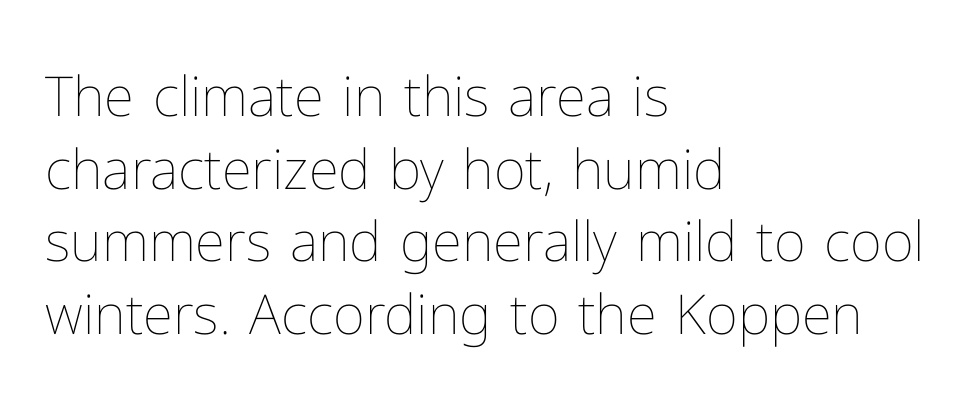
The image shows 55 px thin type, upright; set left-aligned, normal line spacing (1.32x), normal letter spacing, not underlined; low stroke contrast and a medium x-height.
